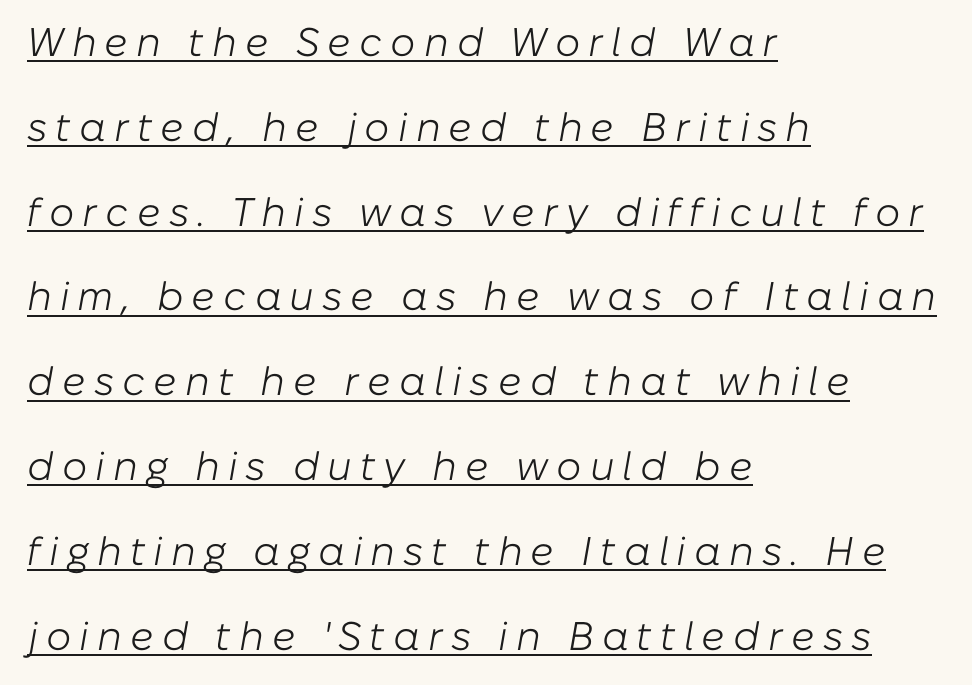
{"italic": "yes", "lean": "right", "slant_degrees": 10, "bold": "no", "weight": "light", "width": "normal", "stroke_contrast": "low", "x_height": "medium", "monospaced": "no", "underline": "yes", "align": "left", "line_spacing": "loose", "line_spacing_ratio": 2.12, "letter_spacing": "wide", "letter_spacing_em": 0.2, "glyph_px": 40}
